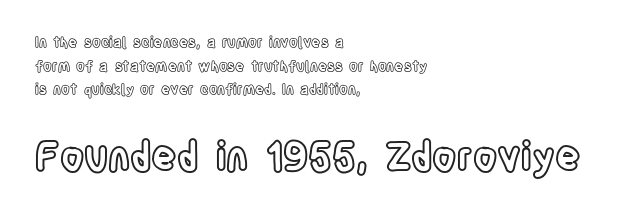
The passage shown stacks its lines at a standard gap. Tracking value appears to be zero — textbook default spacing. A typesetter would call this proportional, since set widths differ per character. The lower block of text is set noticeably larger than the block above it. Glance below the letters and you will spot only blank space.
